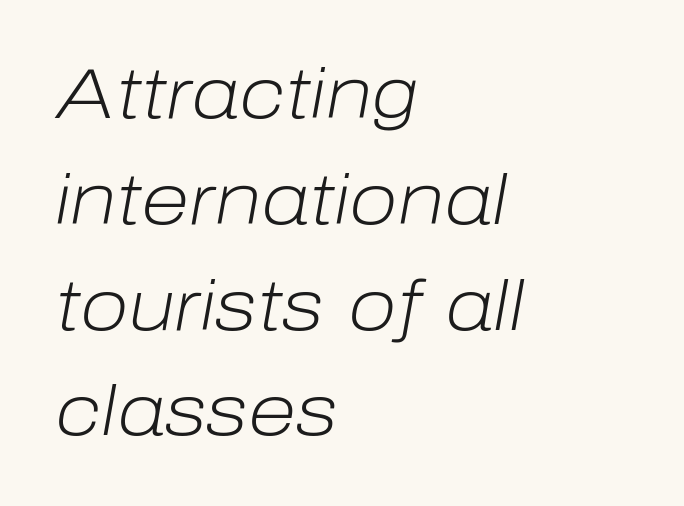
{"italic": "yes", "lean": "right", "slant_degrees": 10, "bold": "no", "weight": "light", "width": "normal", "stroke_contrast": "low", "x_height": "medium", "monospaced": "no", "underline": "no", "align": "left", "line_spacing": "normal", "line_spacing_ratio": 1.49, "letter_spacing": "normal", "letter_spacing_em": 0.0, "glyph_px": 71}
